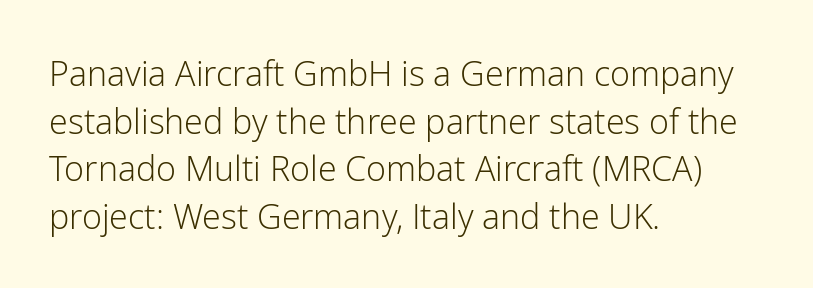
{"serif": "no", "italic": "no", "bold": "no", "weight": "light", "width": "normal", "stroke_contrast": "low", "x_height": "medium", "monospaced": "no", "underline": "no", "align": "left", "line_spacing": "normal", "line_spacing_ratio": 1.4, "letter_spacing": "normal", "letter_spacing_em": 0.0, "glyph_px": 34}
